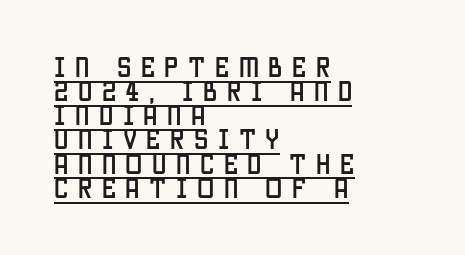
{"italic": "no", "underline": "yes", "align": "left", "line_spacing": "tight", "line_spacing_ratio": 1.05, "letter_spacing": "wide", "letter_spacing_em": 0.41, "glyph_px": 23}
